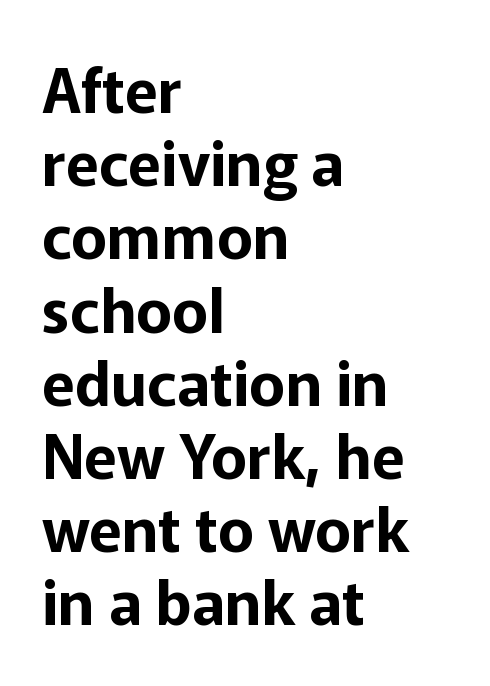
These lines were composed using upright roman letters. These lines are rendered in a variable-pitch font. Just letters on the line, the space beneath them empty. What stands out about the letter spacing? Nothing — it is the standard amount. Each letter's strokes conclude bluntly, with no projecting serifs.
